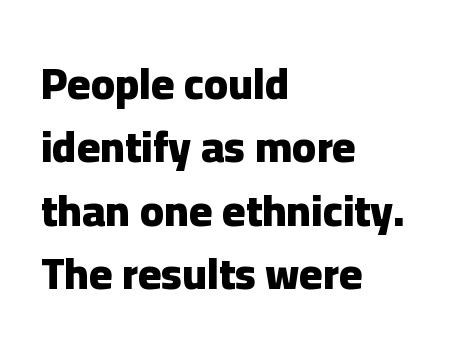
Q: Is the text bold? A: Yes.
Q: Is the text italic (slanted)? A: No, it is upright.
Q: Is the typeface a serif or a sans-serif typeface? A: Sans-serif.
Q: Is the text underlined? A: No.
Q: How is the paragraph aligned? A: Left-aligned.
Q: Is the spacing between letters normal or unusually wide? A: Normal.
Q: Is the spacing between lines tight, normal or loose? A: Normal.
Q: Width (condensed, normal, or wide)? A: Normal.
Q: Stroke contrast? A: Low.
Q: x-height? A: Medium.
Q: Monospaced? A: No.
